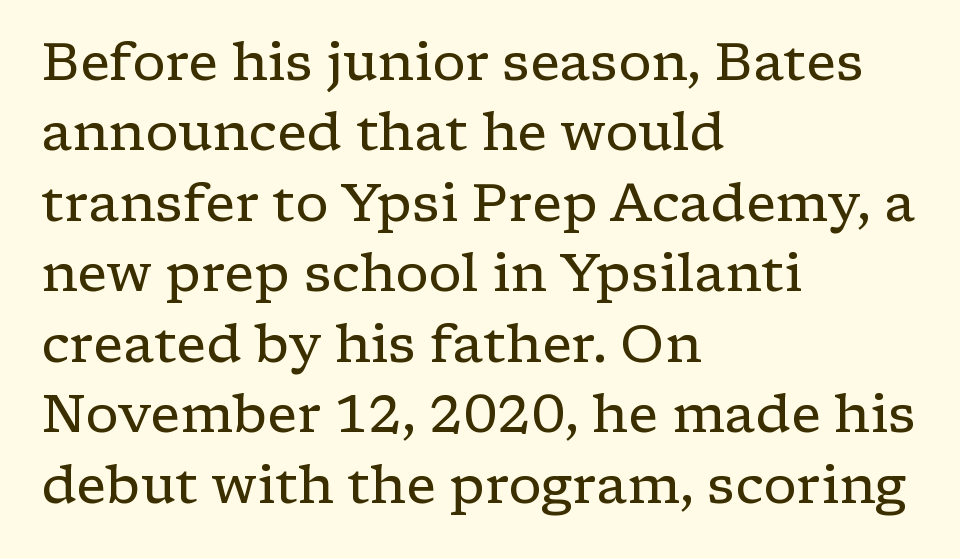
{"serif": "yes", "italic": "no", "bold": "no", "weight": "regular", "width": "wide", "stroke_contrast": "low", "x_height": "medium", "monospaced": "no", "underline": "no", "align": "left", "line_spacing": "normal", "line_spacing_ratio": 1.33, "letter_spacing": "normal", "letter_spacing_em": 0.0, "glyph_px": 53}
